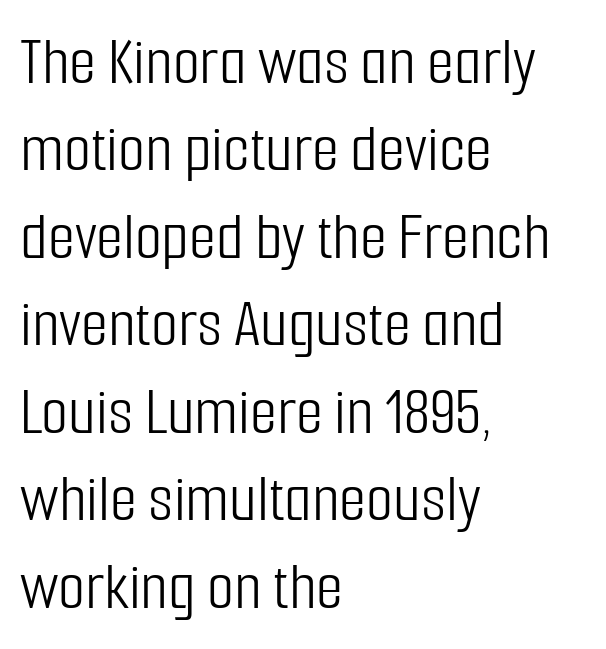
The image shows 70 px light, condensed sans-serif type, upright; set left-aligned, normal line spacing (1.25x), normal letter spacing, not underlined; low stroke contrast and a medium x-height.
